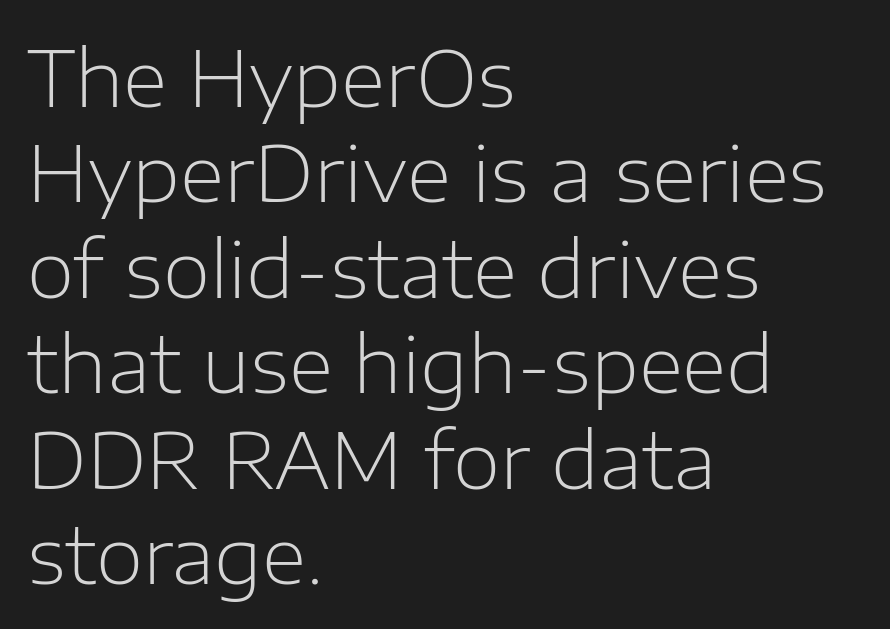
Observe the ordinary spacing: letters are neighbours, not strangers. Typeset ragged right — the left edge is the straight one. You could not count columns in this text — the font is proportionally spaced. Check where the strokes stop: nothing finishes them off — pure sans. Style check: upright.
